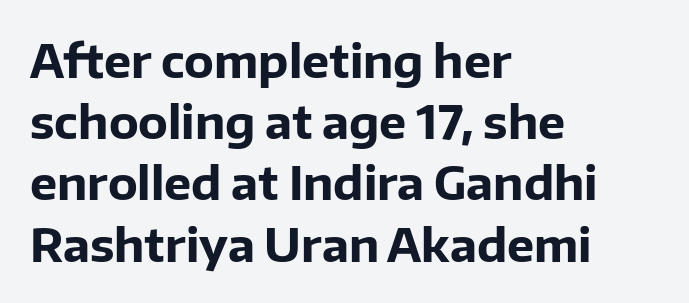
Q: Is the text bold? A: Yes.
Q: Is the text italic (slanted)? A: No, it is upright.
Q: Is the typeface a serif or a sans-serif typeface? A: Sans-serif.
Q: Is the text underlined? A: No.
Q: How is the paragraph aligned? A: Left-aligned.
Q: Is the spacing between letters normal or unusually wide? A: Normal.
Q: Is the spacing between lines tight, normal or loose? A: Normal.
Q: Width (condensed, normal, or wide)? A: Normal.
Q: Stroke contrast? A: Low.
Q: x-height? A: Medium.
Q: Monospaced? A: No.
